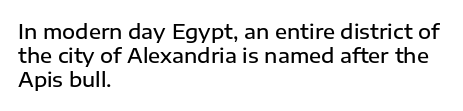
Decoration check: the copy has no underline. A typesetter would mark this as roman, not italic. The letters sit at their default tracking, neither squeezed nor spread. Each line starts at the same left margin while the right side varies. Each glyph is drawn with semibold strokes, heavier than normal yet not fully bold.
